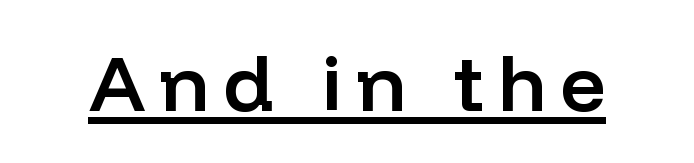
{"serif": "no", "italic": "no", "bold": "semi", "weight": "semibold", "width": "normal", "stroke_contrast": "low", "x_height": "medium", "monospaced": "no", "underline": "yes", "glyph_px": 79}
